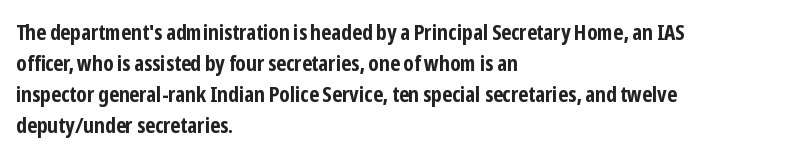
Ordinary non-slanted type is in use. The space between consecutive lines is moderate. The strokes are fattened all the way to bold. No extra tracking has been applied to these lines. Quick note: underline off. The typesetter chose a ragged-right arrangement here.
